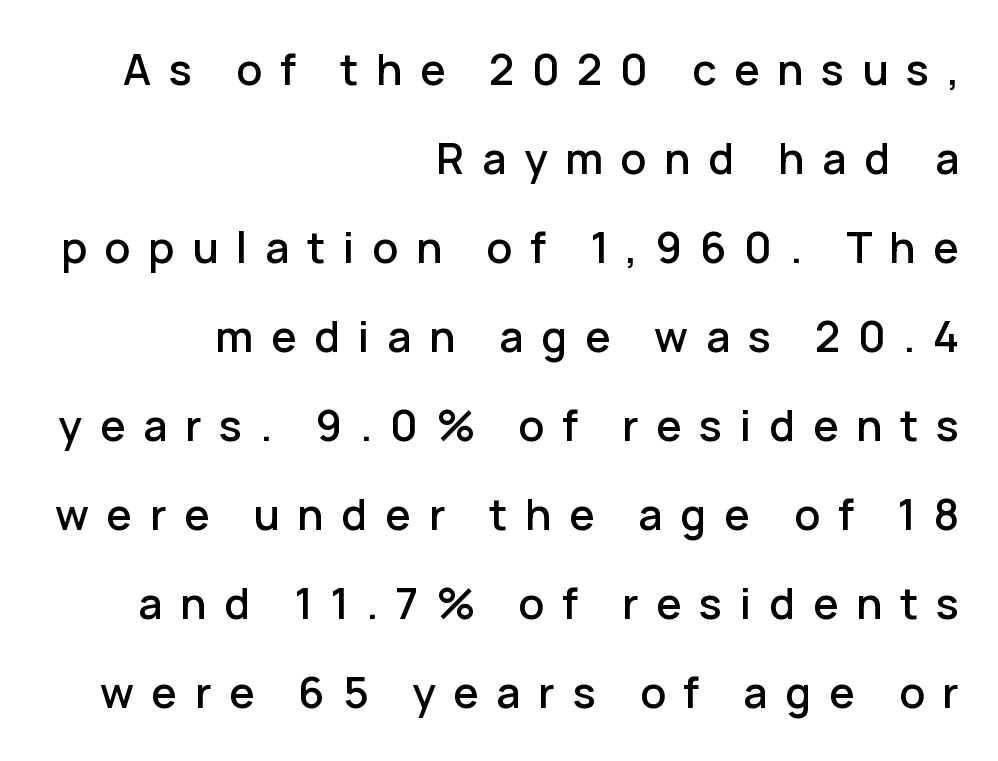
Varying glyph widths throughout — classic text-font behaviour. The space directly below the letters is spotless. To sum up the face: it is a sans, with no serifs. Display-style spreading of the glyphs; the letterfit is very open. Compared with a flush-left layout, this one pins lines to the opposite, right side. Every character sits straight up, as roman type does.
